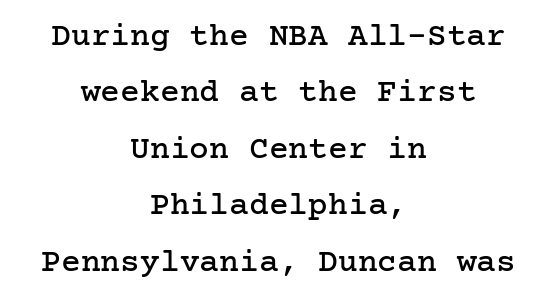
The image shows 33 px serif type, upright; set centered, line spacing 1.71x, normal letter spacing, not underlined; low stroke contrast and a medium x-height.
